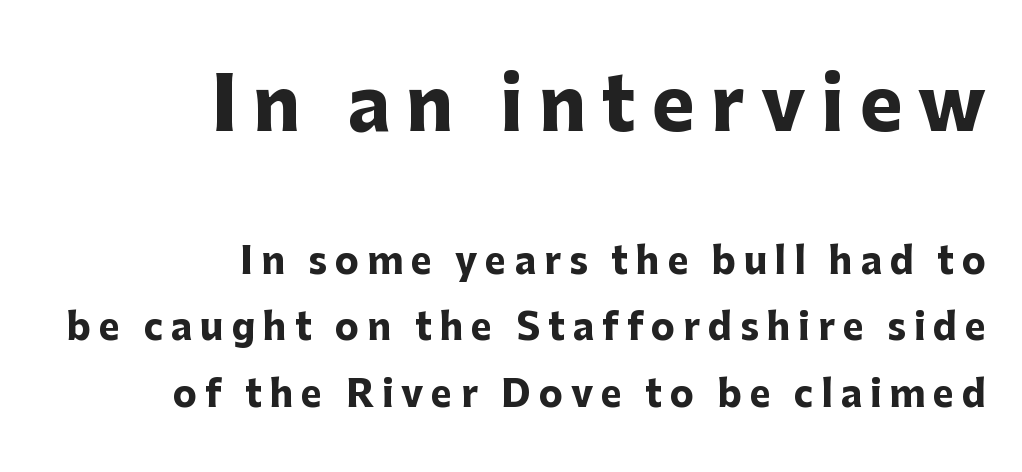
Q: Is the text bold? A: Yes.
Q: Is the text italic (slanted)? A: No, it is upright.
Q: Is the typeface a serif or a sans-serif typeface? A: Sans-serif.
Q: Is the text underlined? A: No.
Q: How is the paragraph aligned? A: Right-aligned.
Q: Is the spacing between letters normal or unusually wide? A: Unusually wide.
Q: Which block of text is set in a larger size, the first (top) or the second (bottom)? A: The first (top) one.
Q: Width (condensed, normal, or wide)? A: Normal.
Q: Stroke contrast? A: Low.
Q: x-height? A: Medium.
Q: Monospaced? A: No.
